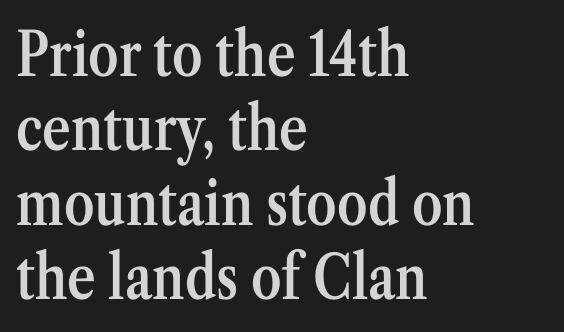
The image shows 61 px semibold, condensed serif type, upright; set left-aligned, line spacing 1.22x, normal letter spacing, not underlined; medium stroke contrast and a medium x-height.
